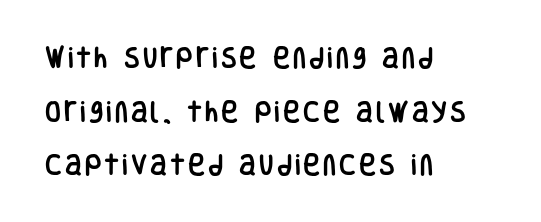
Q: Is the text italic (slanted)? A: No, it is upright.
Q: Is the text underlined? A: No.
Q: How is the paragraph aligned? A: Left-aligned.
Q: Is the spacing between lines tight, normal or loose? A: Loose.
